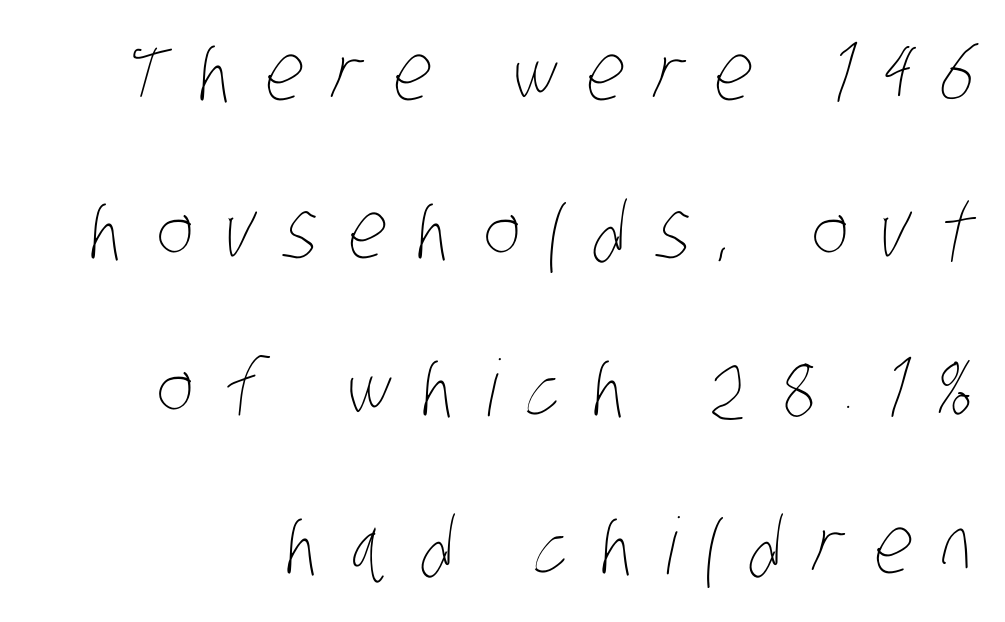
{"bold": "no", "weight": "thin", "width": "condensed", "stroke_contrast": "low", "x_height": "large", "monospaced": "no", "underline": "no", "line_spacing": "loose", "line_spacing_ratio": 2.02, "letter_spacing": "wide", "letter_spacing_em": 0.39, "glyph_px": 78}
